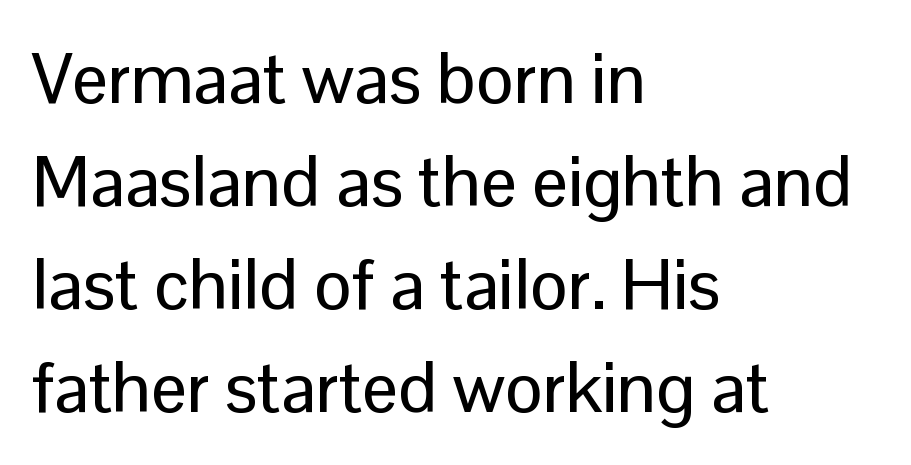
Q: Is the text italic (slanted)? A: No, it is upright.
Q: Is the typeface a serif or a sans-serif typeface? A: Sans-serif.
Q: Is the text underlined? A: No.
Q: How is the paragraph aligned? A: Left-aligned.
Q: Is the spacing between letters normal or unusually wide? A: Normal.
Q: Is the spacing between lines tight, normal or loose? A: Normal.
Q: Width (condensed, normal, or wide)? A: Normal.
Q: Stroke contrast? A: Low.
Q: x-height? A: Medium.
Q: Monospaced? A: No.
